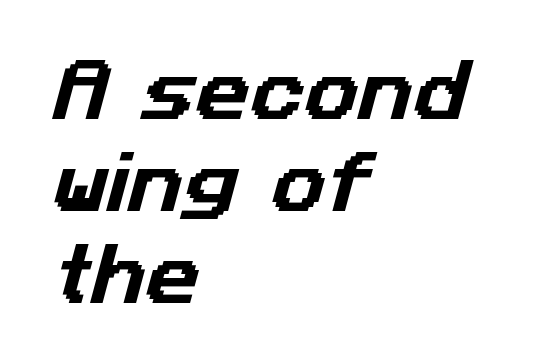
Horizontal bands of white between lines are of average thickness. Varying glyph widths throughout — classic text-font behaviour. The gap between lines stays unmarked. No extra tracking has been applied to these lines. Alignment: flush left.
